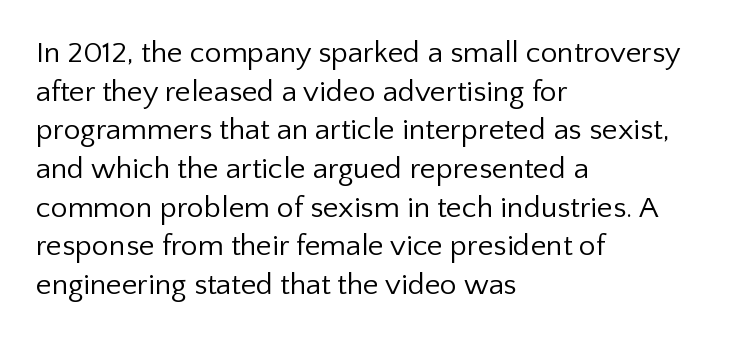
Q: Is the text bold? A: No.
Q: Is the text italic (slanted)? A: No, it is upright.
Q: Is the typeface a serif or a sans-serif typeface? A: Sans-serif.
Q: Is the text underlined? A: No.
Q: How is the paragraph aligned? A: Left-aligned.
Q: Is the spacing between letters normal or unusually wide? A: Normal.
Q: Is the spacing between lines tight, normal or loose? A: Normal.
Q: Width (condensed, normal, or wide)? A: Normal.
Q: Stroke contrast? A: Low.
Q: x-height? A: Medium.
Q: Monospaced? A: No.
